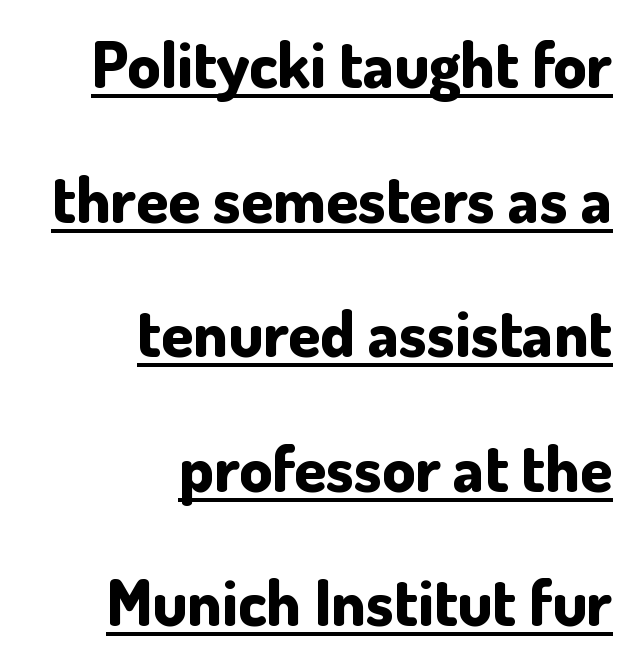
Beneath each row of characters lies a ruled line. The font is running at its bold setting. Think of a printed novel: that variable character pitch is what you see here. The setting favours the right margin, as signatures and pull-quotes sometimes do. Rows of type keep a wide berth in the vertical direction. In terms of posture, this sample is upright.
